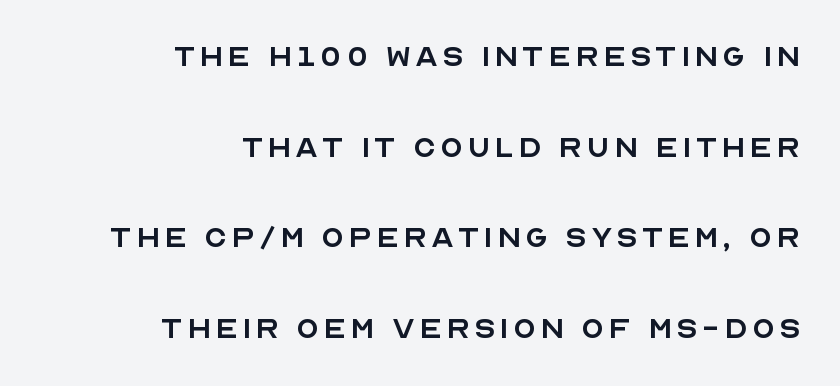
The text was rendered using a sans face with plain stroke endings. The gap between lines stays unmarked. The lines in this sample share a right terminus and differ only in where they begin. Here the designer chose a conventional face with non-uniform glyph widths. Stems here are at most as thick as an everyday book face.
